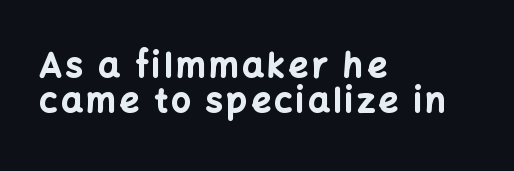
Q: Is the text bold? A: Yes.
Q: Is the text italic (slanted)? A: No, it is upright.
Q: Is the typeface a serif or a sans-serif typeface? A: Sans-serif.
Q: Is the text underlined? A: No.
Q: How is the paragraph aligned? A: Left-aligned.
Q: Is the spacing between lines tight, normal or loose? A: Tight.
Q: Width (condensed, normal, or wide)? A: Normal.
Q: Stroke contrast? A: Low.
Q: x-height? A: Medium.
Q: Monospaced? A: No.
